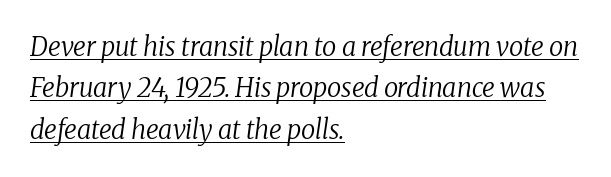
The image shows 26 px text type, italic (leaning right); set left-aligned, normal line spacing (1.59x), normal letter spacing, underlined.
